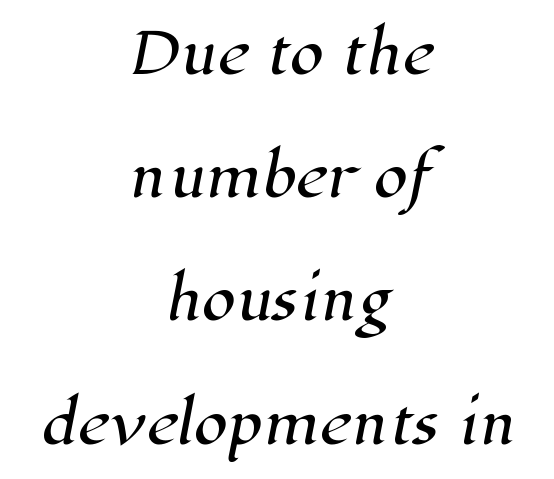
{"serif": "yes", "width": "normal", "stroke_contrast": "high", "x_height": "medium", "monospaced": "no", "underline": "no", "align": "center", "line_spacing": "loose", "line_spacing_ratio": 2.24, "letter_spacing": "normal", "letter_spacing_em": 0.0, "glyph_px": 55}
